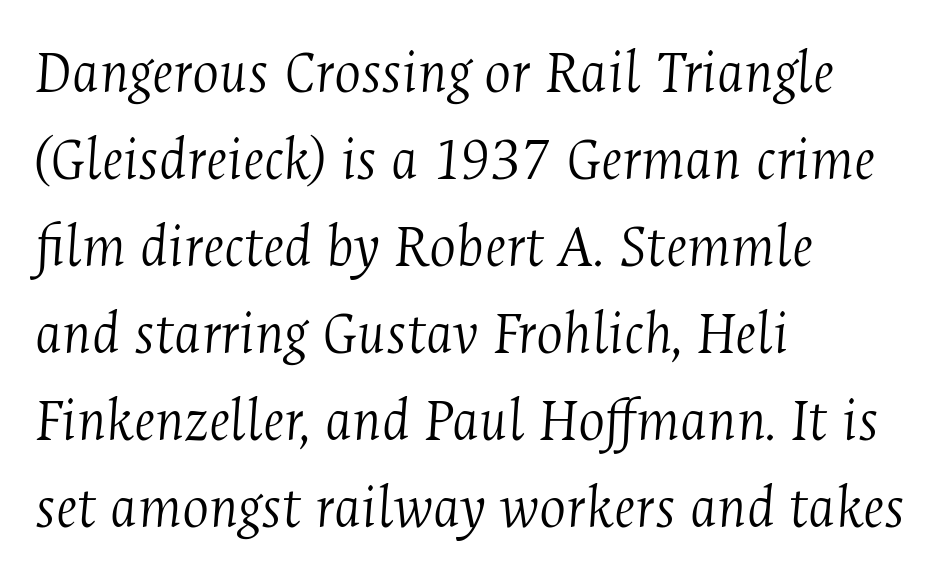
The image shows 63 px light, condensed serif type, italic (leaning right); set left-aligned, normal line spacing (1.38x), normal letter spacing, not underlined; medium stroke contrast and a medium x-height.
